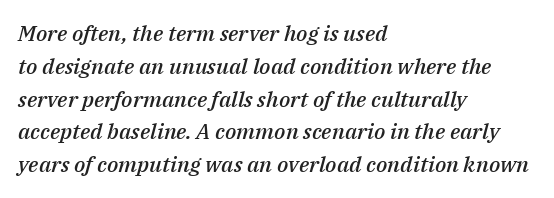
Q: Is the text bold? A: Semi-bold.
Q: Is the text italic (slanted)? A: Yes, it leans right by about 14 degrees.
Q: Is the text underlined? A: No.
Q: How is the paragraph aligned? A: Left-aligned.
Q: Is the spacing between letters normal or unusually wide? A: Normal.
Q: Is the spacing between lines tight, normal or loose? A: Normal.
